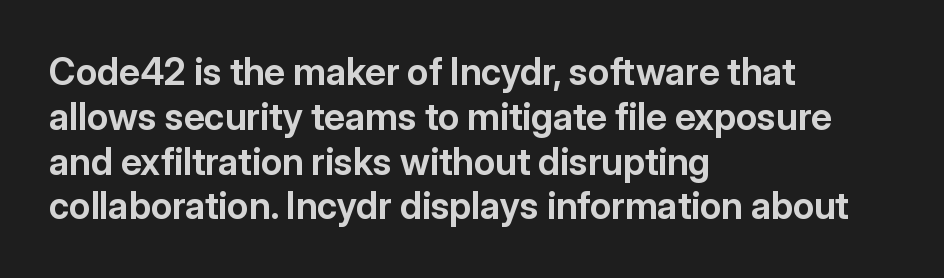
The image shows 37 px bold sans-serif type, upright; set left-aligned, line spacing 1.21x, normal letter spacing, not underlined; low stroke contrast and a medium x-height.
